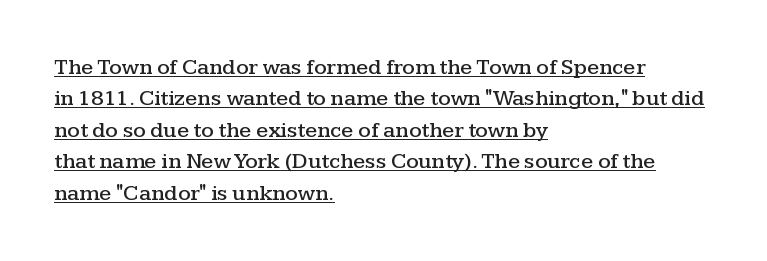
{"italic": "no", "underline": "yes", "align": "left", "line_spacing": "normal", "line_spacing_ratio": 1.43, "letter_spacing": "normal", "letter_spacing_em": 0.0, "glyph_px": 22}
